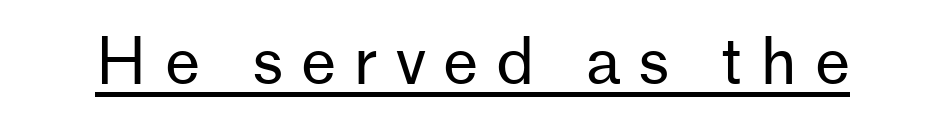
Q: Is the text bold? A: No.
Q: Is the text italic (slanted)? A: No, it is upright.
Q: Is the typeface a serif or a sans-serif typeface? A: Sans-serif.
Q: Is the text underlined? A: Yes.
Q: Is the spacing between letters normal or unusually wide? A: Unusually wide.
Q: Width (condensed, normal, or wide)? A: Normal.
Q: Stroke contrast? A: Low.
Q: x-height? A: Medium.
Q: Monospaced? A: No.
